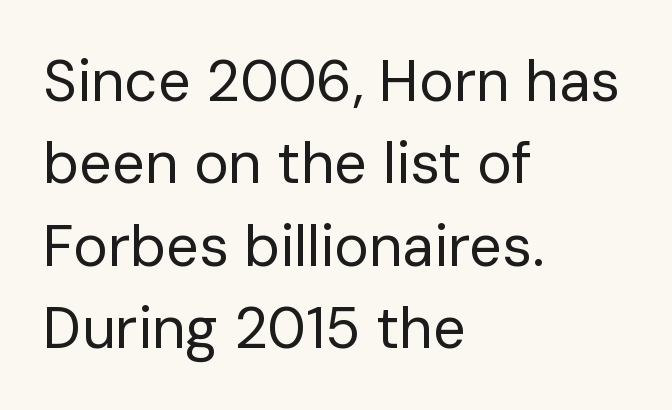
Q: Is the text bold? A: No.
Q: Is the text italic (slanted)? A: No, it is upright.
Q: Is the typeface a serif or a sans-serif typeface? A: Sans-serif.
Q: Is the text underlined? A: No.
Q: How is the paragraph aligned? A: Left-aligned.
Q: Is the spacing between letters normal or unusually wide? A: Normal.
Q: Is the spacing between lines tight, normal or loose? A: Normal.
Q: Width (condensed, normal, or wide)? A: Normal.
Q: Stroke contrast? A: Low.
Q: x-height? A: Medium.
Q: Monospaced? A: No.
